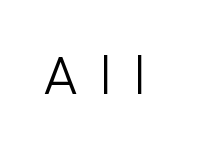
The image shows 51 px light sans-serif type, upright; set unusually wide letter spacing (+0.45 em), not underlined; low stroke contrast and a medium x-height.
